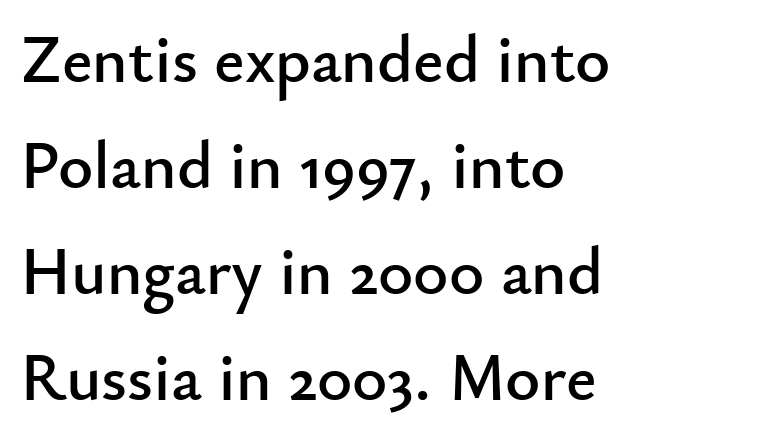
Q: Is the text italic (slanted)? A: No, it is upright.
Q: Is the typeface a serif or a sans-serif typeface? A: Sans-serif.
Q: Is the text underlined? A: No.
Q: How is the paragraph aligned? A: Left-aligned.
Q: Is the spacing between letters normal or unusually wide? A: Normal.
Q: Is the spacing between lines tight, normal or loose? A: Normal.
Q: Width (condensed, normal, or wide)? A: Normal.
Q: Stroke contrast? A: Low.
Q: x-height? A: Small.
Q: Monospaced? A: No.
